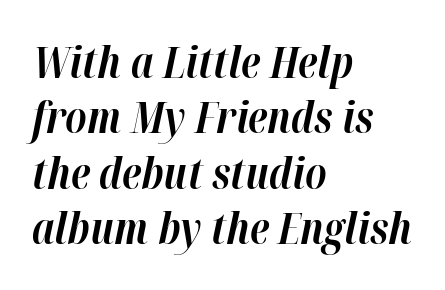
{"italic": "yes", "lean": "right", "slant_degrees": 12, "bold": "yes", "weight": "bold", "width": "normal", "stroke_contrast": "high", "x_height": "medium", "monospaced": "no", "underline": "no", "align": "left", "line_spacing": "normal", "line_spacing_ratio": 1.29, "letter_spacing": "normal", "letter_spacing_em": 0.0, "glyph_px": 43}
